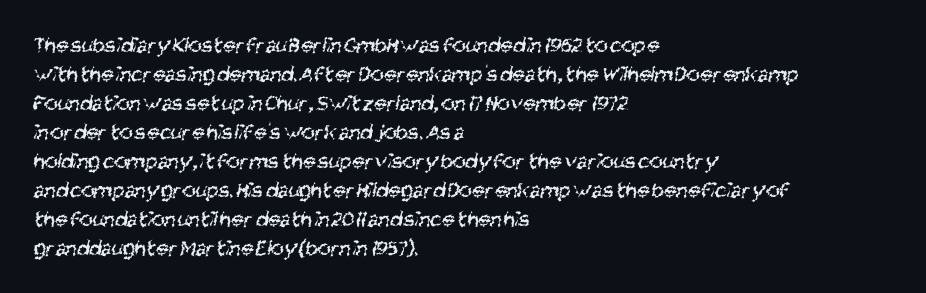
Lines of text with bare space underneath. Stems and bowls with no extra thickness — not bold. The rendering keeps characters at their native spacing. In terms of leading, this rendering sits right in the middle.
